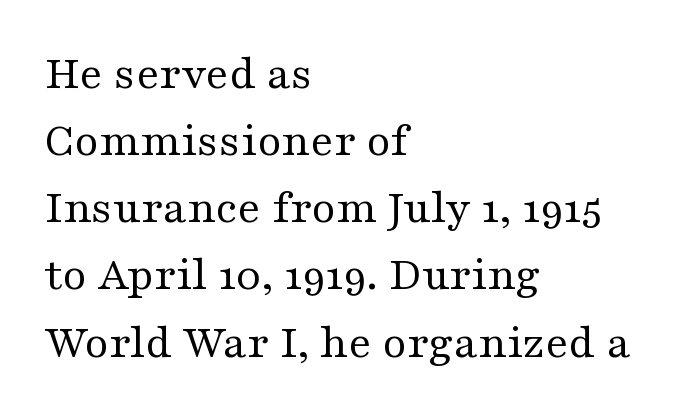
Q: Is the text bold? A: No.
Q: Is the text italic (slanted)? A: No, it is upright.
Q: Is the typeface a serif or a sans-serif typeface? A: Serif.
Q: Is the text underlined? A: No.
Q: How is the paragraph aligned? A: Left-aligned.
Q: Is the spacing between letters normal or unusually wide? A: Normal.
Q: Is the spacing between lines tight, normal or loose? A: Normal.
Q: Width (condensed, normal, or wide)? A: Wide.
Q: Stroke contrast? A: Medium.
Q: x-height? A: Medium.
Q: Monospaced? A: No.
